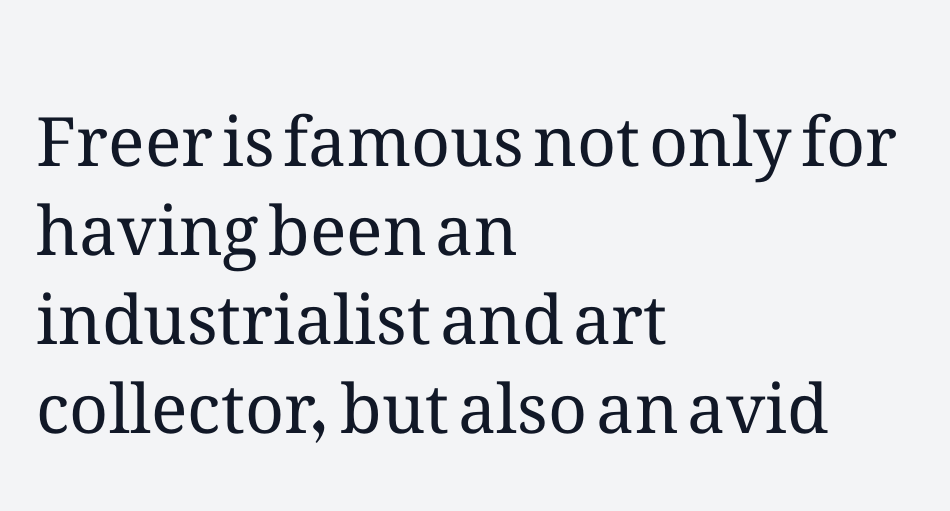
Q: Is the text bold? A: No.
Q: Is the text italic (slanted)? A: No, it is upright.
Q: Is the text underlined? A: No.
Q: How is the paragraph aligned? A: Left-aligned.
Q: Is the spacing between letters normal or unusually wide? A: Normal.
Q: Is the spacing between lines tight, normal or loose? A: Normal.
Q: Width (condensed, normal, or wide)? A: Normal.
Q: Stroke contrast? A: Medium.
Q: x-height? A: Medium.
Q: Monospaced? A: No.
